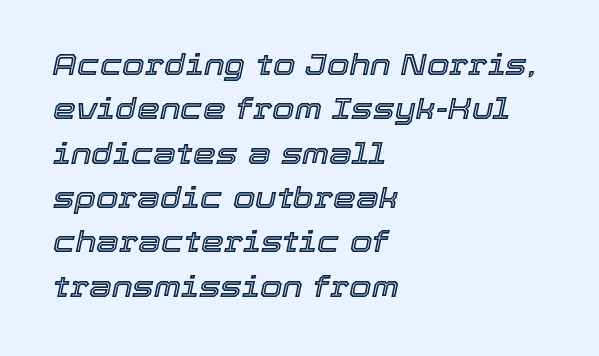
This block has exactly the height ordinary leading produces. Nobody touched the tracking dial on this one. The face used here has a pronounced slope to its letters. Underlining? Definitely not there.
